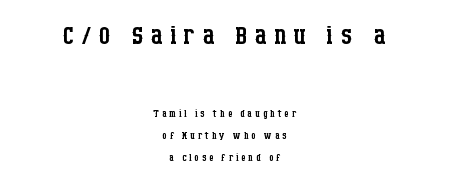
The image shows 36 px regular-weight, condensed serif type, upright; set centered, normal line spacing (1.57x), unusually wide letter spacing (+0.2 em), not underlined; the first (top) block is 2.57x larger; low stroke contrast and a large x-height.
